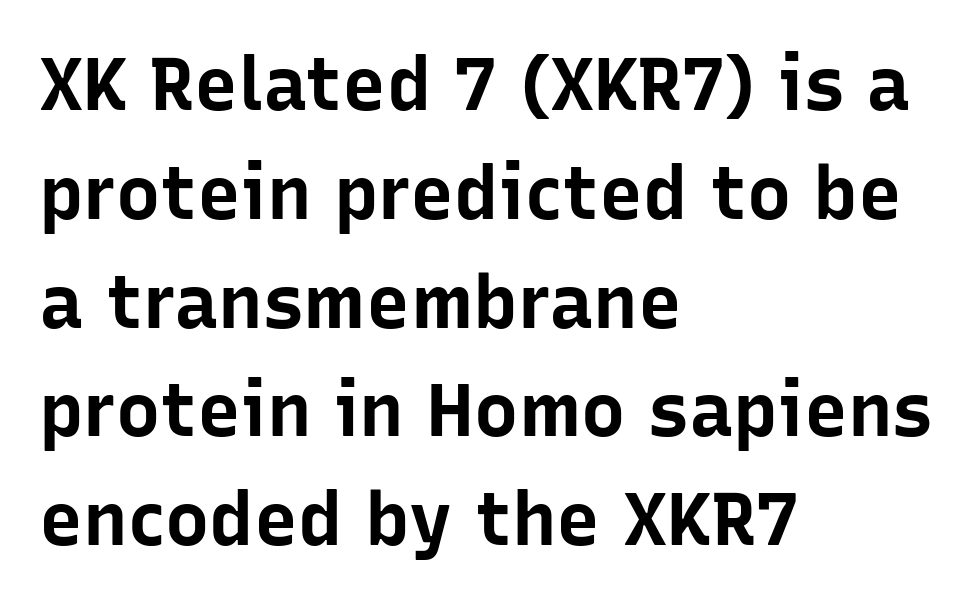
Q: Is the text bold? A: Yes.
Q: Is the text italic (slanted)? A: No, it is upright.
Q: Is the typeface a serif or a sans-serif typeface? A: Sans-serif.
Q: Is the text underlined? A: No.
Q: How is the paragraph aligned? A: Left-aligned.
Q: Is the spacing between letters normal or unusually wide? A: Normal.
Q: Is the spacing between lines tight, normal or loose? A: Normal.
Q: Width (condensed, normal, or wide)? A: Normal.
Q: Stroke contrast? A: Low.
Q: x-height? A: Medium.
Q: Monospaced? A: No.
